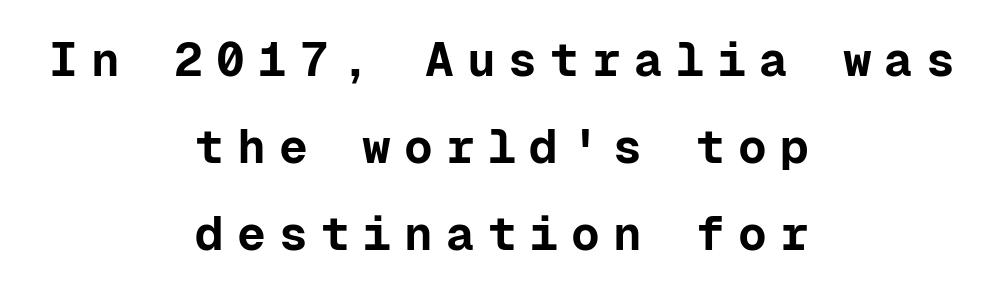
Q: Is the text bold? A: Yes.
Q: Is the text italic (slanted)? A: No, it is upright.
Q: Is the typeface a serif or a sans-serif typeface? A: Sans-serif.
Q: Is the text underlined? A: No.
Q: How is the paragraph aligned? A: Centered.
Q: Is the spacing between letters normal or unusually wide? A: Unusually wide.
Q: Width (condensed, normal, or wide)? A: Normal.
Q: Stroke contrast? A: Low.
Q: x-height? A: Medium.
Q: Monospaced? A: Yes.
